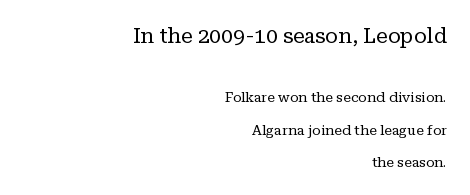
The image shows 21 px text type, upright; set right-aligned, loose line spacing (2.34x), normal letter spacing, not underlined; the first (top) block is 1.5x larger.
